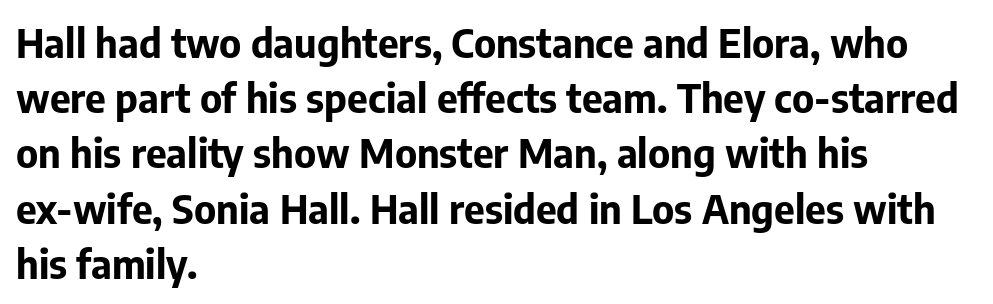
What weight is shown? A full bold with thick strokes. Type style note: lacks serifs. Short note: letters normally spaced. The specimen reads as upright at a glance. In terms of leading, this rendering sits right in the middle. Casual observation: everything's shoved over to the left.
